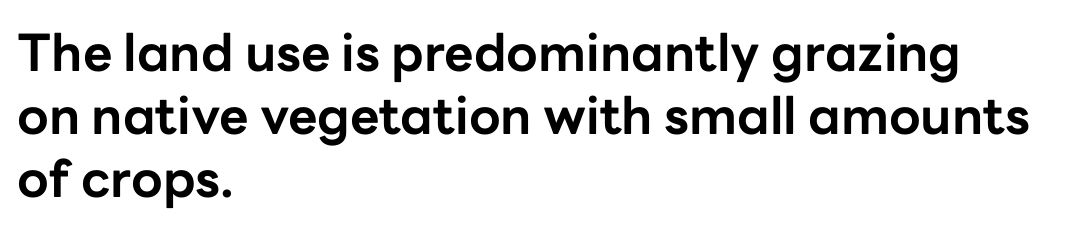
These lines stack with their left ends in a neat column. A typesetter would mark this as roman, not italic. I'd call this a sans setting — the letters go barefoot. Pretty heavy lettering here — definitely bold.
